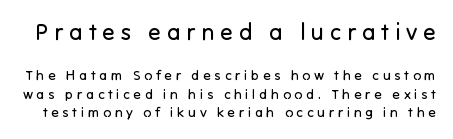
The typography opts for an upright posture over an oblique one. On a weight scale, this lands at 450 or below. The letters are spread apart with noticeably loose tracking. What's the leading like? Ordinary, nothing unusual. The glyphs are unaccompanied by any horizontal stroke below them.
